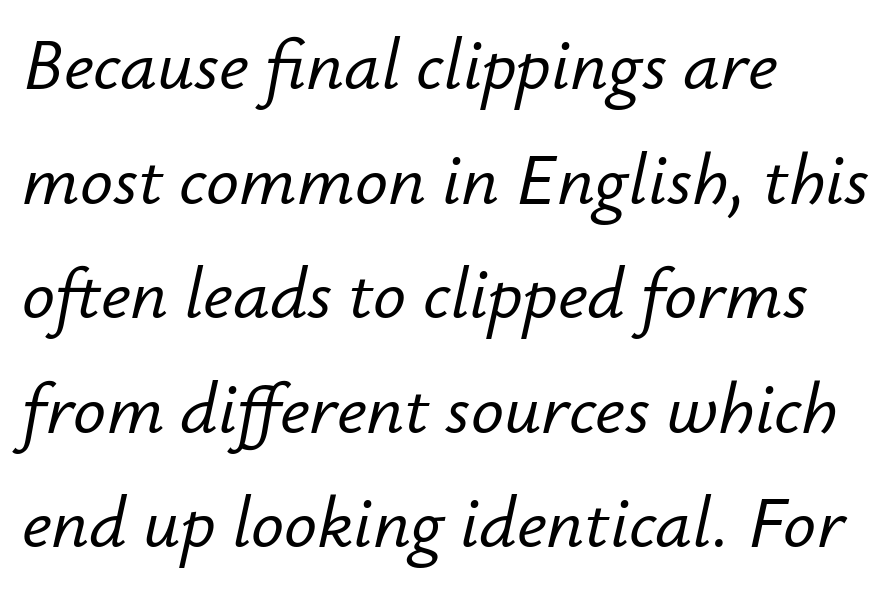
A classic flush-left, rag-right setting is used for this passage. Designer's note — italics engaged. The letters advance in unequal steps, a hallmark of proportional type. Nothing unusual about the tracking: characters are spaced as the font intends.
